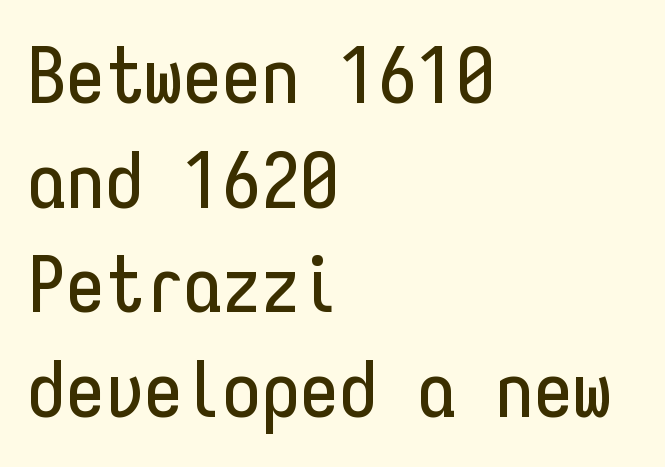
Q: Is the text italic (slanted)? A: No, it is upright.
Q: Is the typeface a serif or a sans-serif typeface? A: Sans-serif.
Q: Is the text underlined? A: No.
Q: How is the paragraph aligned? A: Left-aligned.
Q: Is the spacing between letters normal or unusually wide? A: Normal.
Q: Is the spacing between lines tight, normal or loose? A: Normal.
Q: Width (condensed, normal, or wide)? A: Condensed.
Q: Stroke contrast? A: Low.
Q: x-height? A: Medium.
Q: Monospaced? A: Yes.
